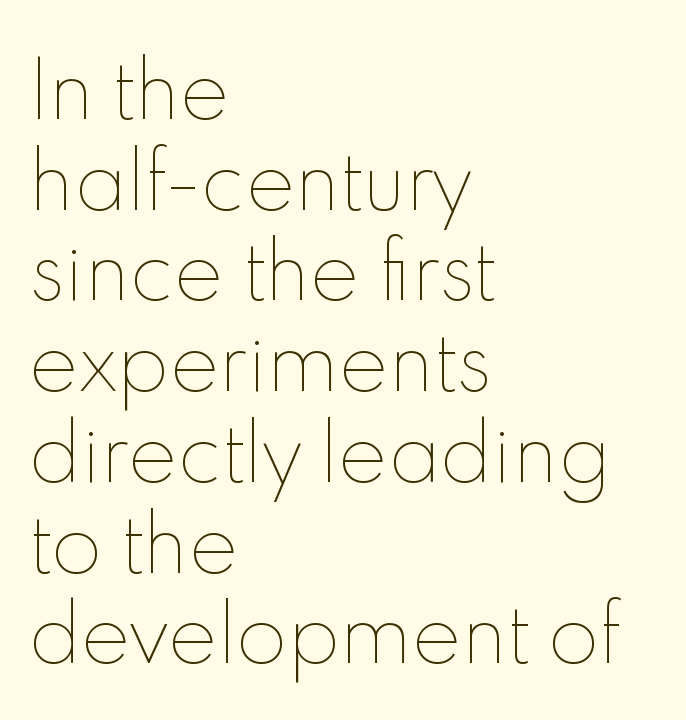
Q: Is the text bold? A: No.
Q: Is the text italic (slanted)? A: No, it is upright.
Q: Is the text underlined? A: No.
Q: How is the paragraph aligned? A: Left-aligned.
Q: Is the spacing between letters normal or unusually wide? A: Normal.
Q: Width (condensed, normal, or wide)? A: Normal.
Q: x-height? A: Small.
Q: Monospaced? A: No.
